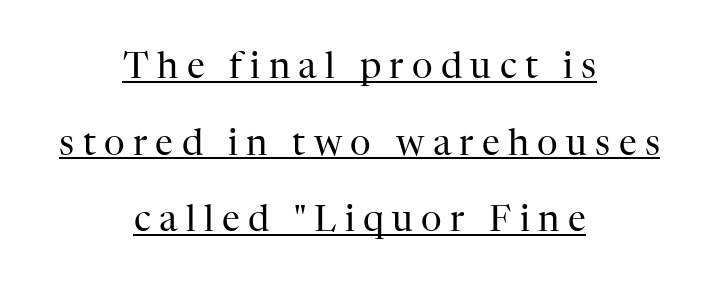
{"serif": "yes", "italic": "no", "bold": "no", "weight": "regular", "width": "normal", "stroke_contrast": "high", "x_height": "medium", "monospaced": "no", "underline": "yes", "align": "center", "line_spacing": "loose", "line_spacing_ratio": 2.13, "letter_spacing": "wide", "letter_spacing_em": 0.23, "glyph_px": 36}
